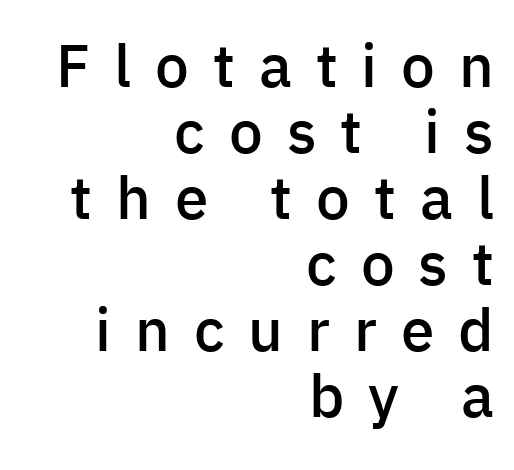
The image shows 60 px semibold sans-serif type, upright; set right-aligned, tight line spacing (1.1x), unusually wide letter spacing (+0.4 em), not underlined; low stroke contrast and a medium x-height.
